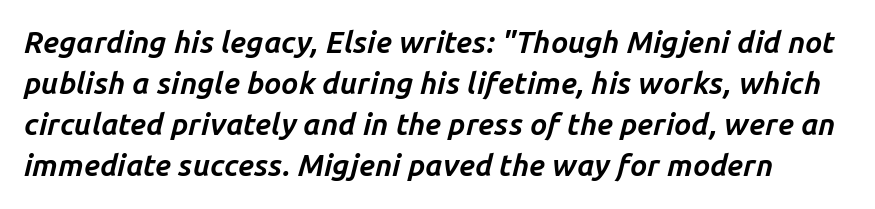
The image shows 30 px bold type, italic (leaning right); set normal line spacing (1.37x), normal letter spacing, not underlined; low stroke contrast and a medium x-height.
